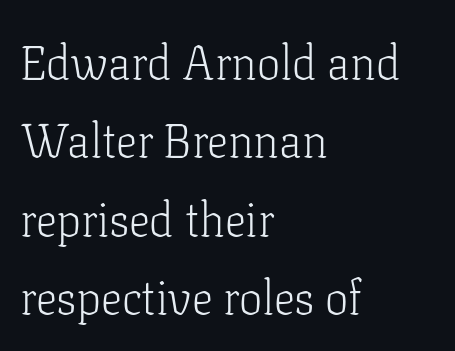
{"serif": "yes", "italic": "no", "bold": "no", "weight": "light", "width": "normal", "stroke_contrast": "low", "x_height": "medium", "monospaced": "no", "underline": "no", "align": "left", "line_spacing": "normal", "line_spacing_ratio": 1.67, "letter_spacing": "normal", "letter_spacing_em": 0.0, "glyph_px": 47}
